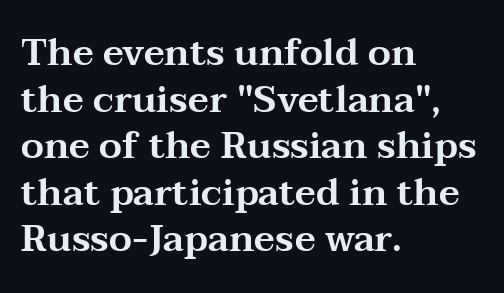
The image shows 37 px wide serif type, upright; set left-aligned, normal line spacing (1.26x), normal letter spacing, not underlined; medium stroke contrast and a medium x-height.
